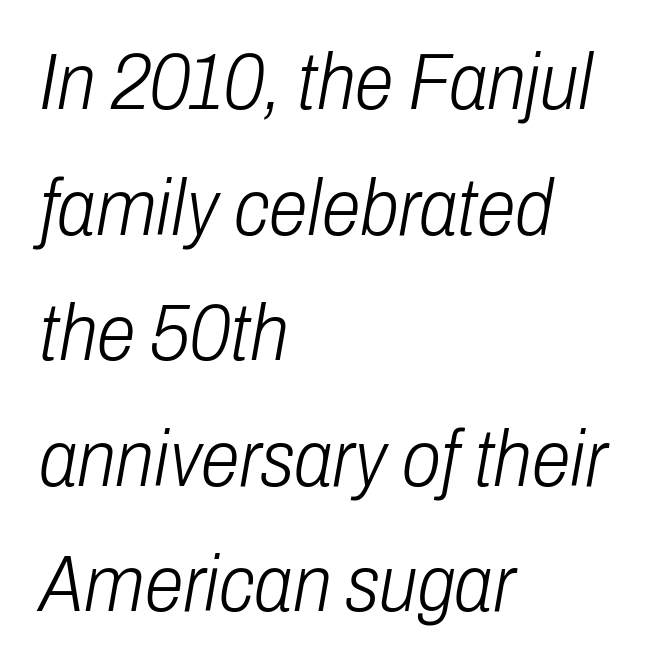
The image shows 79 px light, condensed type, italic (leaning right); set left-aligned, normal line spacing (1.59x), normal letter spacing, not underlined; low stroke contrast and a medium x-height.
